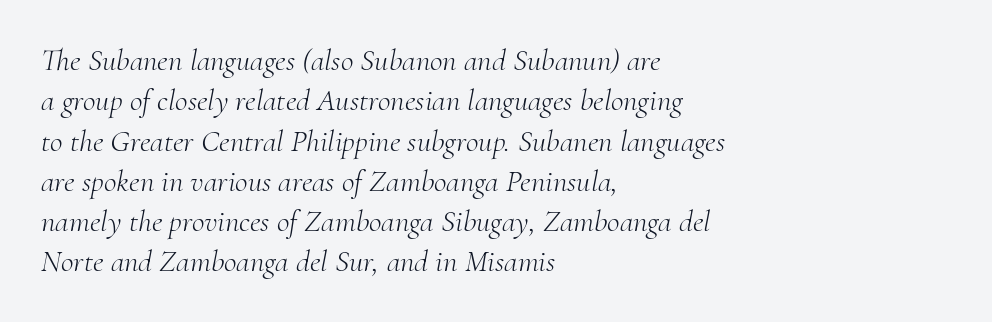
The image shows 31 px light serif type, italic (leaning right); set left-aligned, normal line spacing (1.3x), normal letter spacing, not underlined; medium stroke contrast and a small x-height.
